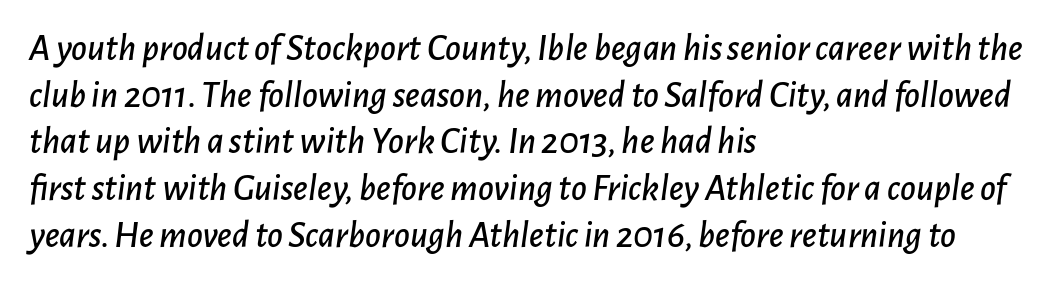
Q: Is the text italic (slanted)? A: Yes, it leans right by about 7 degrees.
Q: Is the text underlined? A: No.
Q: How is the paragraph aligned? A: Left-aligned.
Q: Is the spacing between letters normal or unusually wide? A: Normal.
Q: Width (condensed, normal, or wide)? A: Normal.
Q: Stroke contrast? A: Low.
Q: x-height? A: Medium.
Q: Monospaced? A: No.
